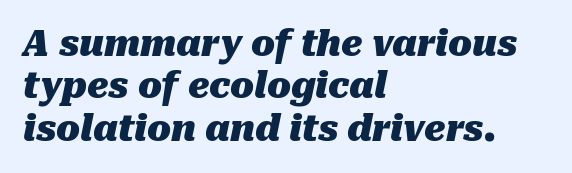
Has an underline been added? It has not. Each glyph is drawn with heavy, bold strokes. Note the varied advance widths — an 'i' is clearly narrower than an 'm'. Teacher's note: observe the even left margin — that is flush-left alignment.
